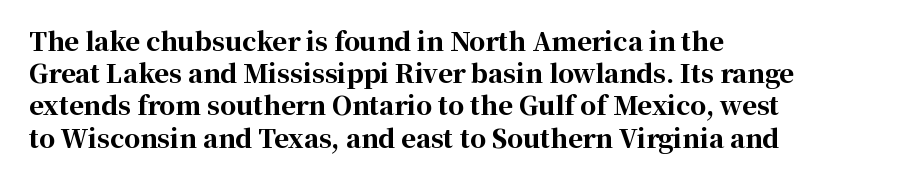
The image shows 25 px bold type, upright; set left-aligned, normal line spacing (1.29x), normal letter spacing, not underlined.
